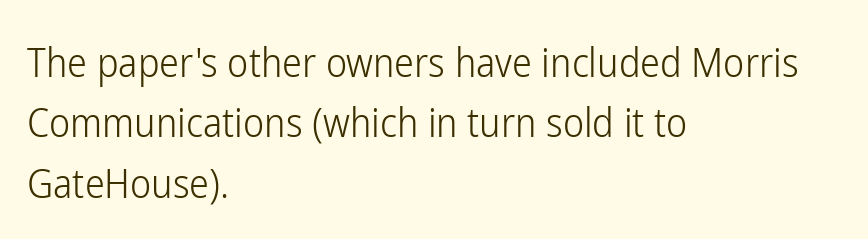
The image shows 40 px light, condensed sans-serif type, upright; set left-aligned, normal line spacing (1.51x), normal letter spacing, not underlined; low stroke contrast and a medium x-height.
